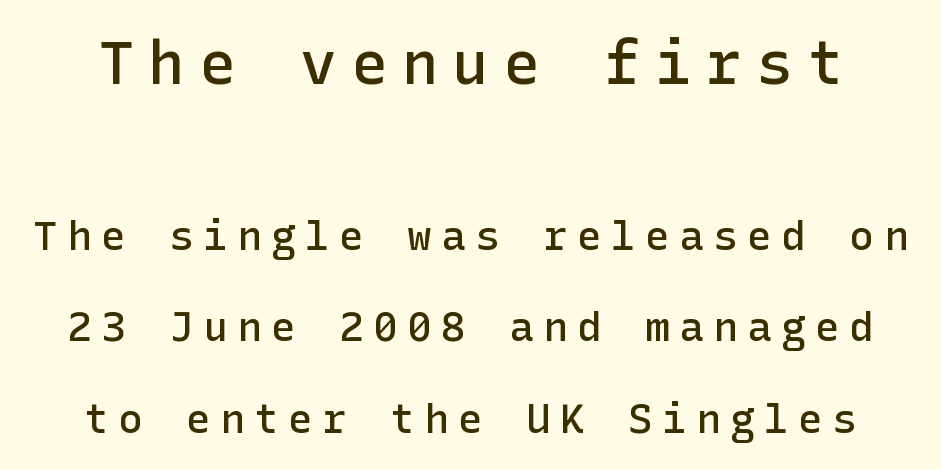
Q: Is the text bold? A: Semi-bold.
Q: Is the text italic (slanted)? A: No, it is upright.
Q: Is the typeface a serif or a sans-serif typeface? A: Sans-serif.
Q: Is the text underlined? A: No.
Q: Is the spacing between letters normal or unusually wide? A: Unusually wide.
Q: Is the spacing between lines tight, normal or loose? A: Loose.
Q: Which block of text is set in a larger size, the first (top) or the second (bottom)? A: The first (top) one.
Q: Width (condensed, normal, or wide)? A: Normal.
Q: Stroke contrast? A: Low.
Q: x-height? A: Medium.
